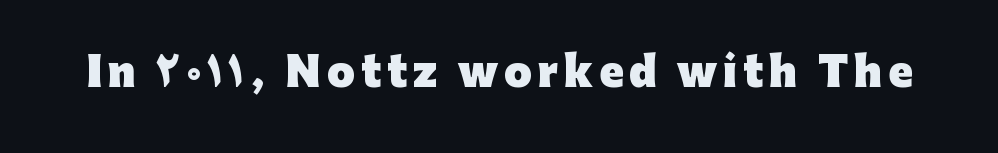
Q: Is the text bold? A: Yes.
Q: Is the text italic (slanted)? A: No, it is upright.
Q: Is the typeface a serif or a sans-serif typeface? A: Sans-serif.
Q: Is the text underlined? A: No.
Q: Width (condensed, normal, or wide)? A: Normal.
Q: Stroke contrast? A: Low.
Q: x-height? A: Medium.
Q: Monospaced? A: No.
